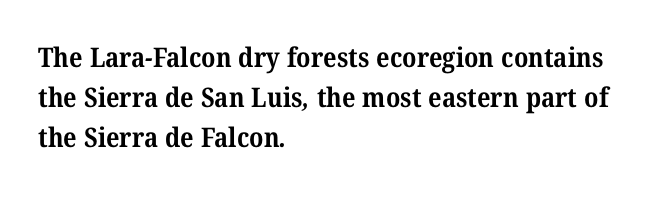
{"bold": "yes", "underline": "no", "align": "left", "line_spacing": "normal", "line_spacing_ratio": 1.49, "letter_spacing": "normal", "letter_spacing_em": 0.0, "glyph_px": 27}
